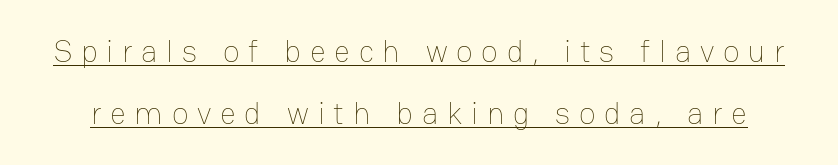
{"italic": "no", "bold": "no", "weight": "thin", "width": "normal", "stroke_contrast": "low", "x_height": "medium", "monospaced": "no", "underline": "yes", "line_spacing": "loose", "line_spacing_ratio": 2.0, "letter_spacing": "wide", "letter_spacing_em": 0.28, "glyph_px": 31}
